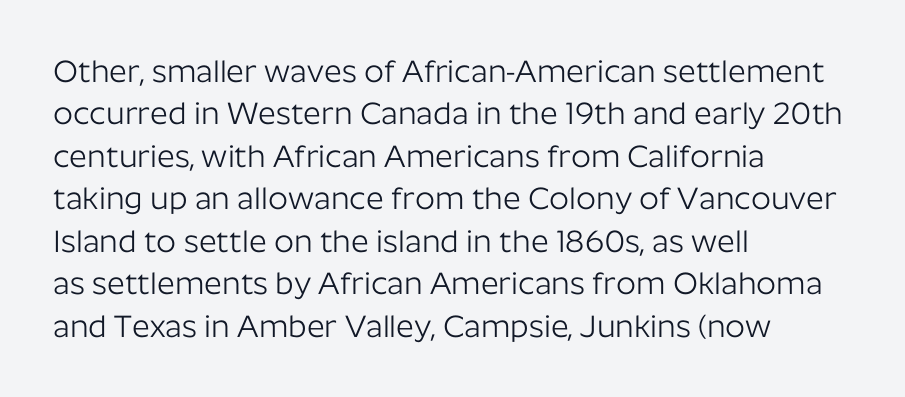
Q: Is the text bold? A: No.
Q: Is the text italic (slanted)? A: No, it is upright.
Q: Is the typeface a serif or a sans-serif typeface? A: Sans-serif.
Q: Is the text underlined? A: No.
Q: How is the paragraph aligned? A: Left-aligned.
Q: Is the spacing between letters normal or unusually wide? A: Normal.
Q: Is the spacing between lines tight, normal or loose? A: Normal.
Q: Width (condensed, normal, or wide)? A: Normal.
Q: Stroke contrast? A: Low.
Q: x-height? A: Medium.
Q: Monospaced? A: No.
